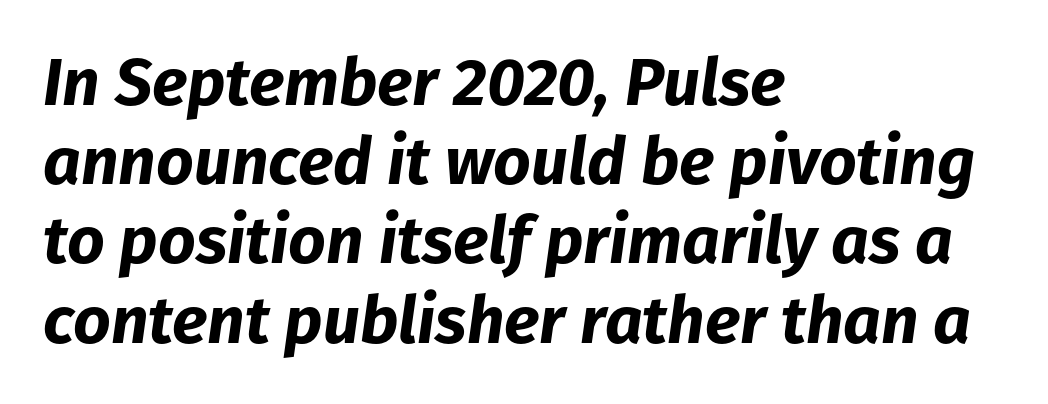
The image shows 66 px bold type, italic (leaning right); set left-aligned, line spacing 1.2x, normal letter spacing, not underlined; low stroke contrast and a medium x-height.
